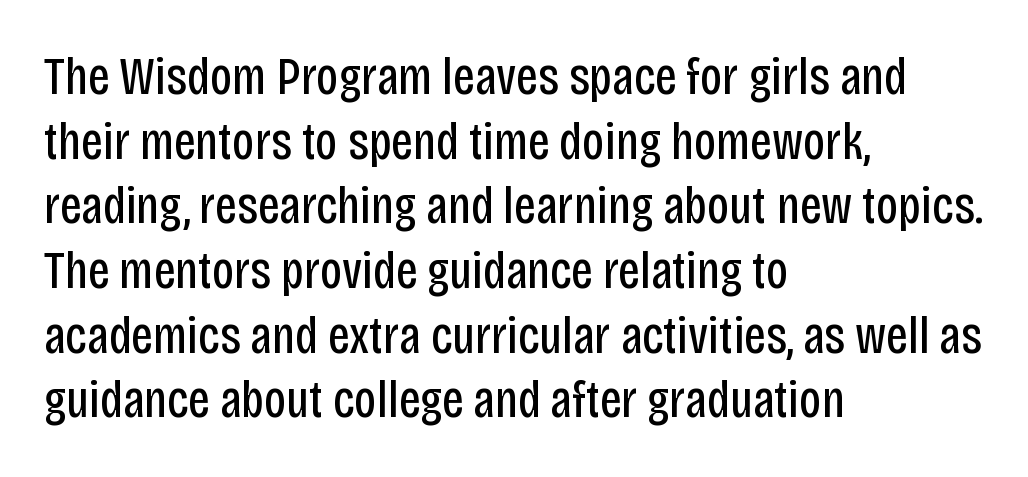
Q: Is the text bold? A: No.
Q: Is the text italic (slanted)? A: No, it is upright.
Q: Is the typeface a serif or a sans-serif typeface? A: Sans-serif.
Q: Is the text underlined? A: No.
Q: How is the paragraph aligned? A: Left-aligned.
Q: Is the spacing between letters normal or unusually wide? A: Normal.
Q: Width (condensed, normal, or wide)? A: Condensed.
Q: Stroke contrast? A: Low.
Q: x-height? A: Large.
Q: Monospaced? A: No.
